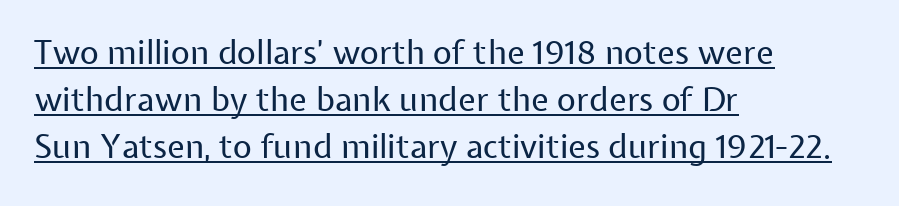
The image shows 33 px regular-weight sans-serif type, upright; set left-aligned, normal line spacing (1.42x), normal letter spacing, underlined; low stroke contrast and a medium x-height.
